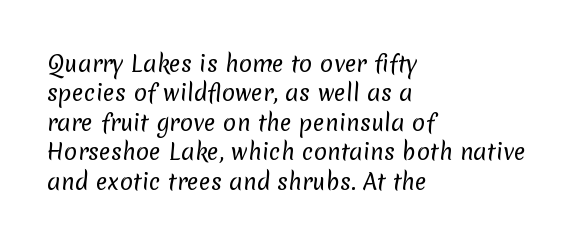
The rendering uses a moderate line-height, typical for paragraphs. Nothing heavy about these letters — not bold at all. In CSS terms this would be text-align: left. No extra tracking has been applied to these lines.
